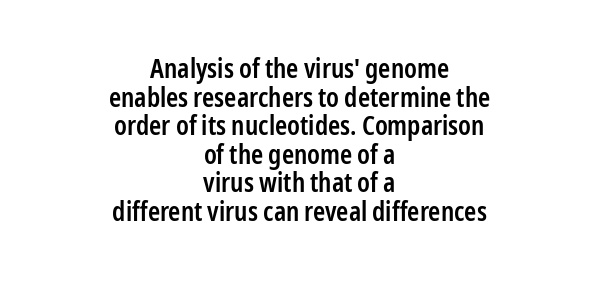
Q: Is the text bold? A: Semi-bold.
Q: Is the text italic (slanted)? A: No, it is upright.
Q: Is the text underlined? A: No.
Q: How is the paragraph aligned? A: Centered.
Q: Is the spacing between letters normal or unusually wide? A: Normal.
Q: Is the spacing between lines tight, normal or loose? A: Tight.
